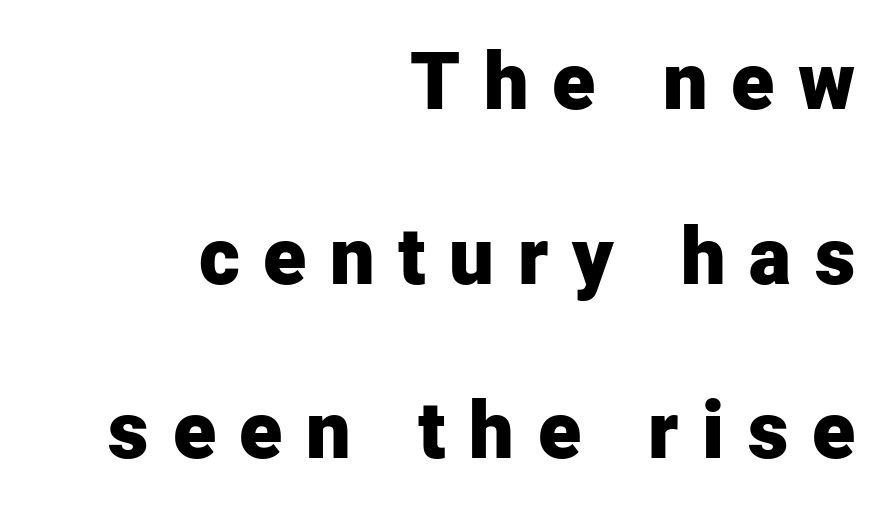
Q: Is the text bold? A: Yes.
Q: Is the text italic (slanted)? A: No, it is upright.
Q: Is the typeface a serif or a sans-serif typeface? A: Sans-serif.
Q: Is the text underlined? A: No.
Q: How is the paragraph aligned? A: Right-aligned.
Q: Is the spacing between letters normal or unusually wide? A: Unusually wide.
Q: Is the spacing between lines tight, normal or loose? A: Loose.
Q: Width (condensed, normal, or wide)? A: Normal.
Q: Stroke contrast? A: Low.
Q: x-height? A: Medium.
Q: Monospaced? A: No.
